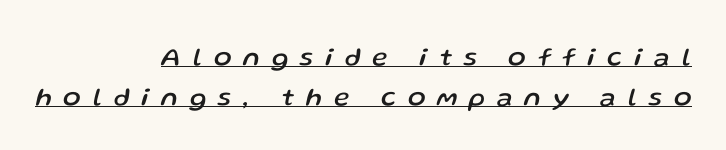
Loose tracking; the words dissolve into strings of separated letters. The passage is arranged like a letterhead date or caption credit — flush right. What decoration does the sample have? An underline. This is oblique type, the kind used for emphasis or titles.
